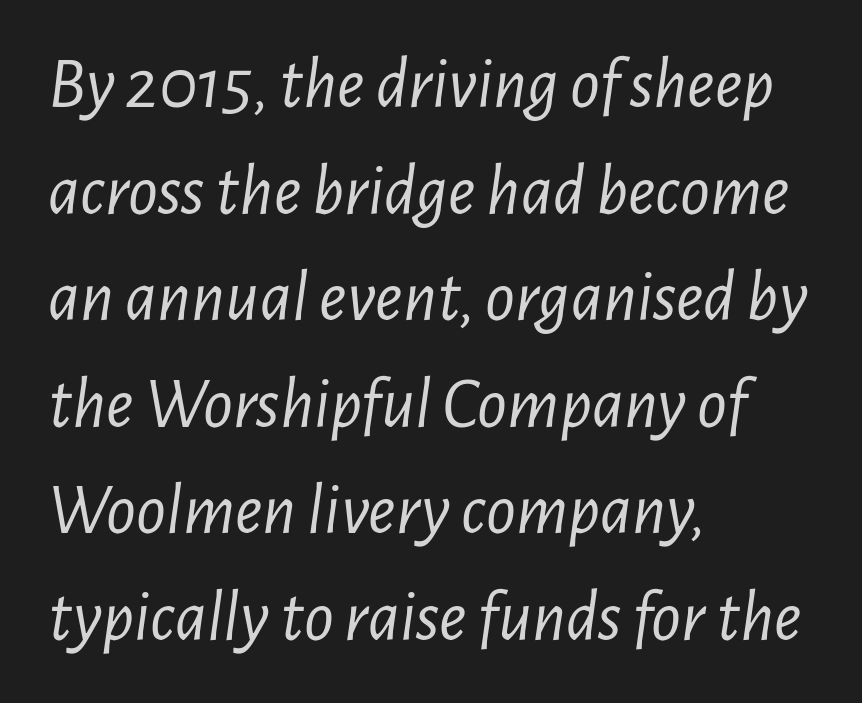
The typesetting does not lean heavy: it is not bold. The letters sit at their default tracking, neither squeezed nor spread. Is this a fixed-width face? No — the glyphs have proportional, varying widths. The face used here has a pronounced slope to its letters.
